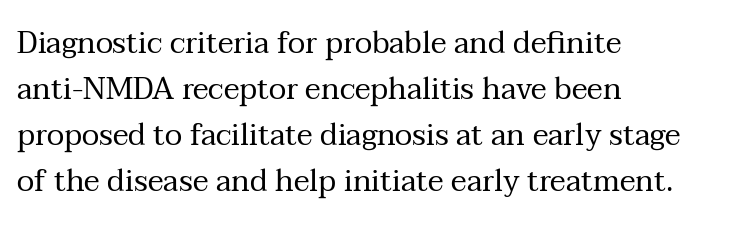
If you measured baseline to baseline, you'd find a middling distance. Inter-character spacing is left at the font's built-in metrics. Does the type have serifs? Yes, each stem ends in a small foot. No extra ink here — the face is not bold. Style check: upright. Here the designer chose a conventional face with non-uniform glyph widths.
